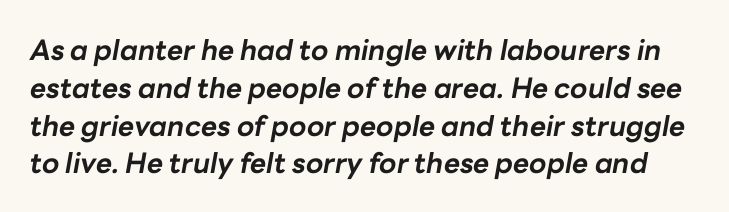
The image shows 28 px bold type, italic (leaning right); set normal line spacing (1.35x), normal letter spacing, not underlined; low stroke contrast and a medium x-height.
